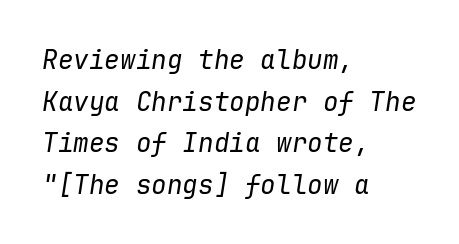
{"italic": "yes", "lean": "right", "slant_degrees": 9, "bold": "no", "underline": "no", "align": "left", "line_spacing": "normal", "line_spacing_ratio": 1.6, "letter_spacing": "normal", "letter_spacing_em": 0.0, "glyph_px": 26}
